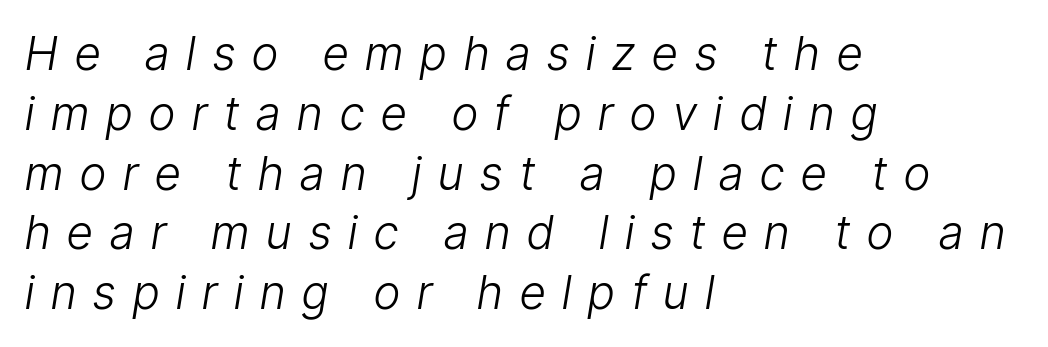
{"italic": "yes", "lean": "right", "slant_degrees": 9, "bold": "no", "weight": "light", "width": "condensed", "stroke_contrast": "low", "x_height": "medium", "monospaced": "no", "underline": "no", "align": "left", "line_spacing": "normal", "line_spacing_ratio": 1.3, "letter_spacing": "wide", "letter_spacing_em": 0.37, "glyph_px": 46}
